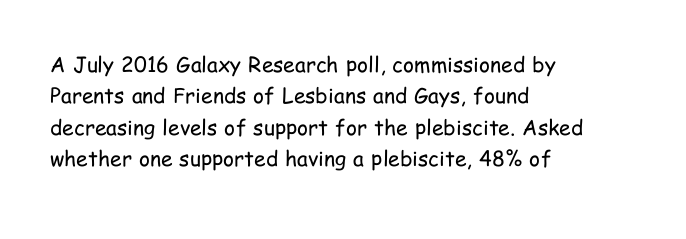
{"italic": "no", "bold": "no", "underline": "no", "align": "left", "line_spacing": "normal", "line_spacing_ratio": 1.5, "letter_spacing": "normal", "letter_spacing_em": 0.0, "glyph_px": 21}
